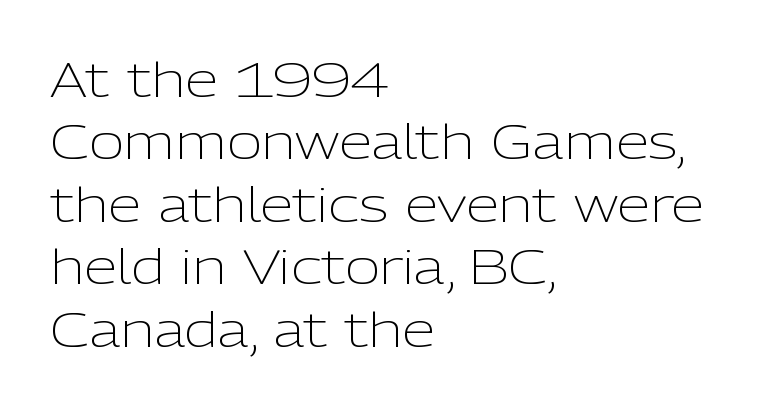
Nothing unusual about the tracking: characters are spaced as the font intends. Note: no serifs on the glyphs. The lines sit at an ordinary, default distance from one another. In CSS terms this would be text-align: left. The face used here is proportionally spaced, like ordinary book or web type.
